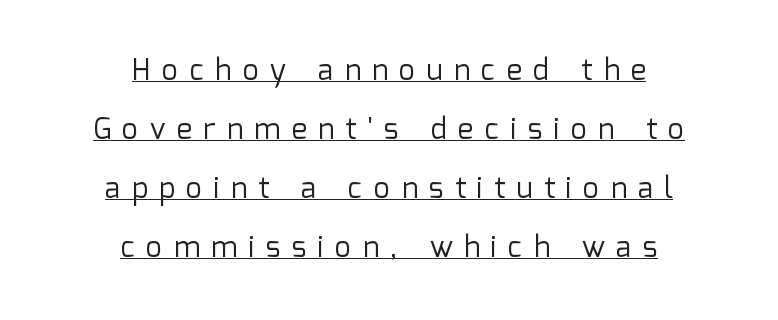
Q: Is the text bold? A: No.
Q: Is the text italic (slanted)? A: No, it is upright.
Q: Is the typeface a serif or a sans-serif typeface? A: Sans-serif.
Q: Is the text underlined? A: Yes.
Q: How is the paragraph aligned? A: Centered.
Q: Is the spacing between letters normal or unusually wide? A: Unusually wide.
Q: Is the spacing between lines tight, normal or loose? A: Loose.
Q: Width (condensed, normal, or wide)? A: Normal.
Q: Stroke contrast? A: Low.
Q: x-height? A: Medium.
Q: Monospaced? A: No.
